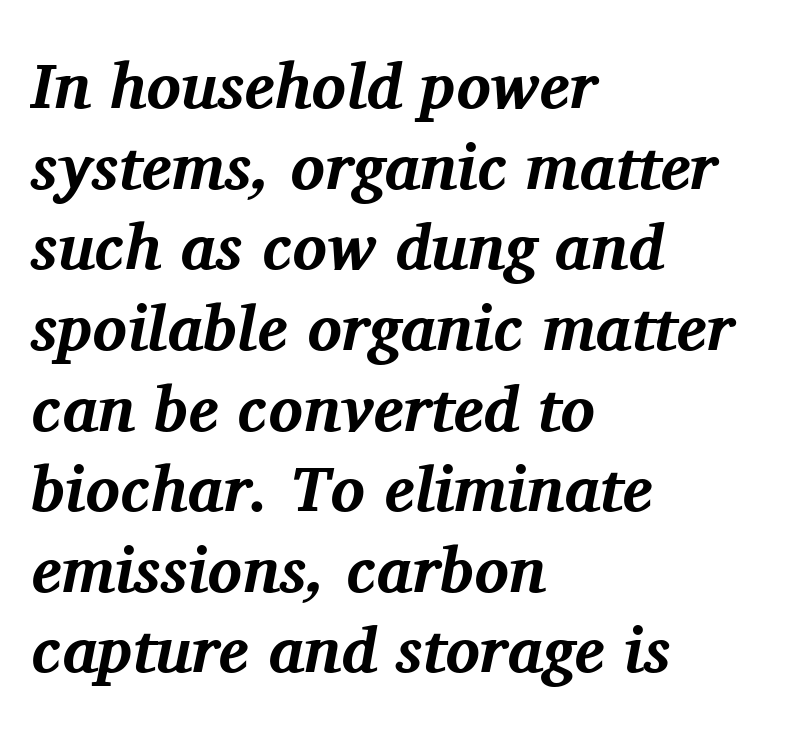
Q: Is the text bold? A: Yes.
Q: Is the text italic (slanted)? A: Yes, it leans right by about 11 degrees.
Q: Is the typeface a serif or a sans-serif typeface? A: Serif.
Q: Is the text underlined? A: No.
Q: How is the paragraph aligned? A: Left-aligned.
Q: Is the spacing between letters normal or unusually wide? A: Normal.
Q: Is the spacing between lines tight, normal or loose? A: Normal.
Q: Width (condensed, normal, or wide)? A: Normal.
Q: Stroke contrast? A: Medium.
Q: x-height? A: Medium.
Q: Monospaced? A: No.
